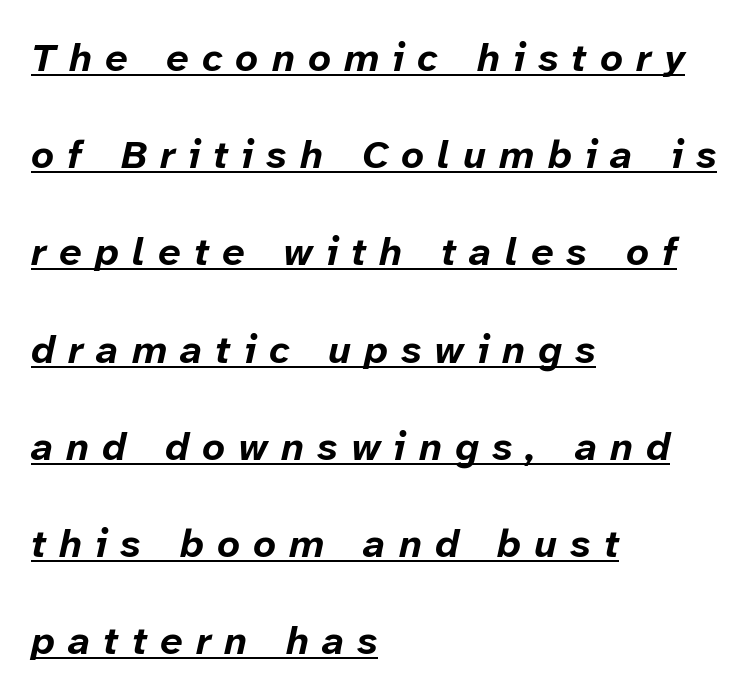
The image shows 40 px bold type, italic (leaning right); set left-aligned, loose line spacing (2.43x), unusually wide letter spacing (+0.33 em), underlined; low stroke contrast and a medium x-height.
